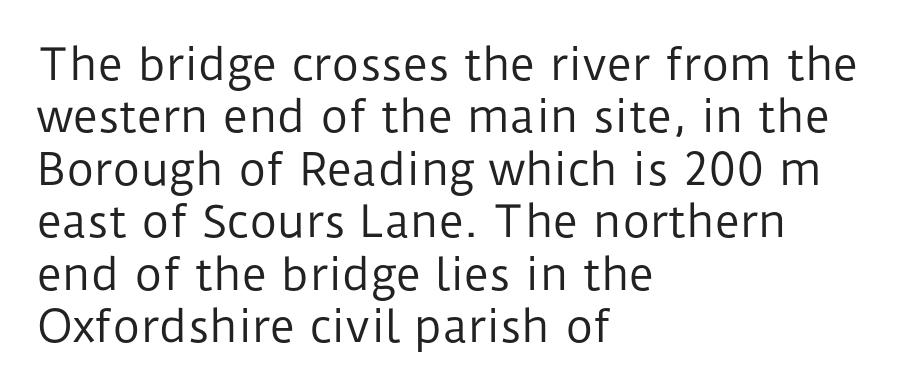
Q: Is the text bold? A: No.
Q: Is the text italic (slanted)? A: No, it is upright.
Q: Is the typeface a serif or a sans-serif typeface? A: Sans-serif.
Q: Is the text underlined? A: No.
Q: How is the paragraph aligned? A: Left-aligned.
Q: Is the spacing between letters normal or unusually wide? A: Normal.
Q: Width (condensed, normal, or wide)? A: Normal.
Q: Stroke contrast? A: Low.
Q: x-height? A: Medium.
Q: Monospaced? A: No.
